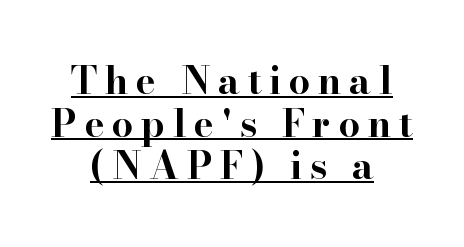
{"serif": "yes", "italic": "no", "bold": "yes", "weight": "bold", "width": "wide", "stroke_contrast": "high", "x_height": "small", "monospaced": "no", "underline": "yes", "align": "center", "line_spacing": "tight", "line_spacing_ratio": 1.12, "letter_spacing": "wide", "letter_spacing_em": 0.2, "glyph_px": 38}
